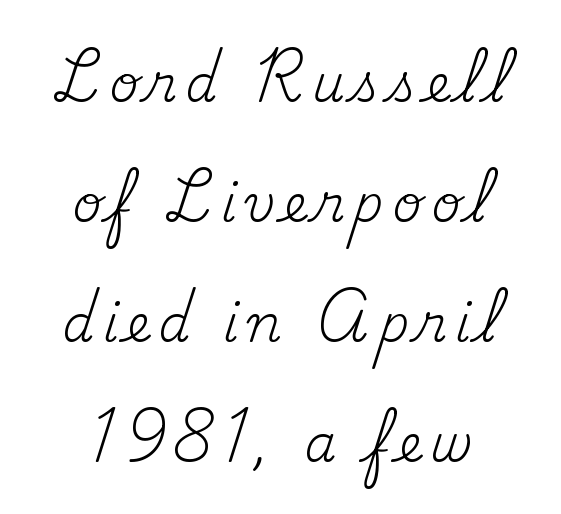
Character widths vary here, with narrow letters taking less room than wide ones. Only glyphs here, with clear space below each row. These lines stand farther apart than default settings would place them.
